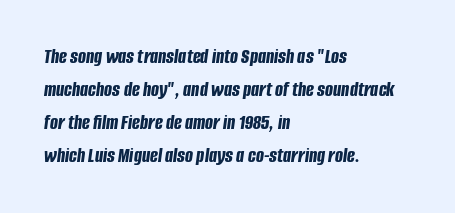
Layout note: lines flush left. These lines sit exactly where default settings would place them. The characters look thick and weighty, a clear bold. Each row of text sits above clean, open space.
